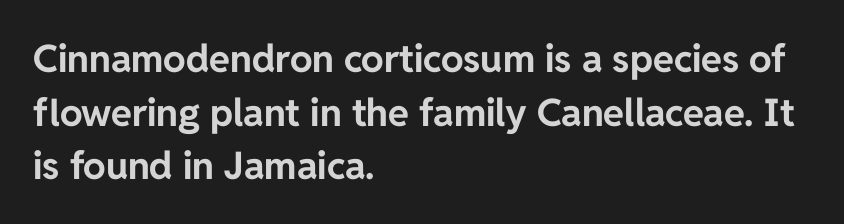
Q: Is the text bold? A: Yes.
Q: Is the text italic (slanted)? A: No, it is upright.
Q: Is the typeface a serif or a sans-serif typeface? A: Sans-serif.
Q: Is the text underlined? A: No.
Q: How is the paragraph aligned? A: Left-aligned.
Q: Is the spacing between letters normal or unusually wide? A: Normal.
Q: Is the spacing between lines tight, normal or loose? A: Normal.
Q: Width (condensed, normal, or wide)? A: Normal.
Q: Stroke contrast? A: Low.
Q: x-height? A: Medium.
Q: Monospaced? A: No.
